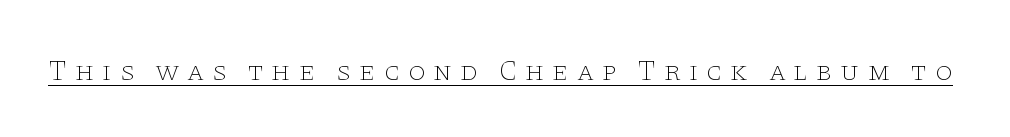
{"serif": "yes", "italic": "no", "bold": "no", "weight": "thin", "width": "wide", "stroke_contrast": "low", "x_height": "large", "monospaced": "no", "underline": "yes", "letter_spacing": "wide", "letter_spacing_em": 0.27, "glyph_px": 28}
